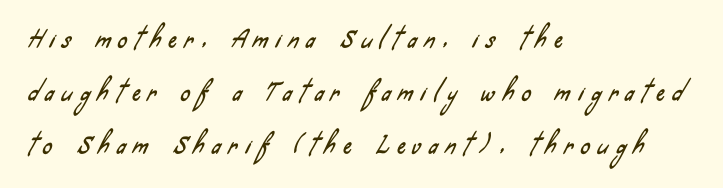
{"underline": "no", "align": "left", "line_spacing": "loose", "line_spacing_ratio": 2.3, "letter_spacing": "wide", "letter_spacing_em": 0.34, "glyph_px": 23}
